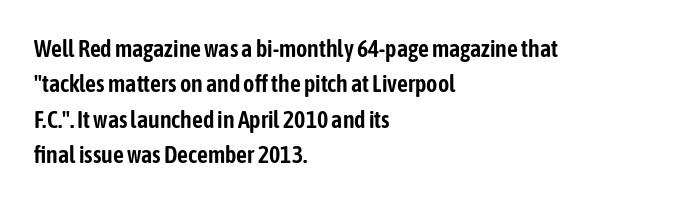
The image shows 24 px text type, upright; set left-aligned, normal line spacing (1.47x), normal letter spacing, not underlined.
